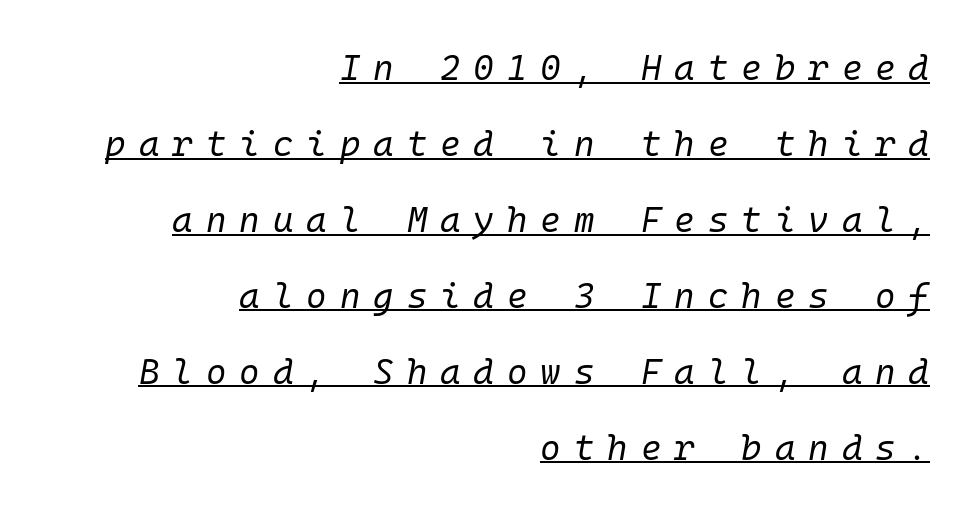
Q: Is the text bold? A: No.
Q: Is the text italic (slanted)? A: Yes, it leans right by about 10 degrees.
Q: Is the text underlined? A: Yes.
Q: How is the paragraph aligned? A: Right-aligned.
Q: Is the spacing between letters normal or unusually wide? A: Unusually wide.
Q: Is the spacing between lines tight, normal or loose? A: Loose.
Q: Width (condensed, normal, or wide)? A: Normal.
Q: Stroke contrast? A: Low.
Q: x-height? A: Medium.
Q: Monospaced? A: Yes.
